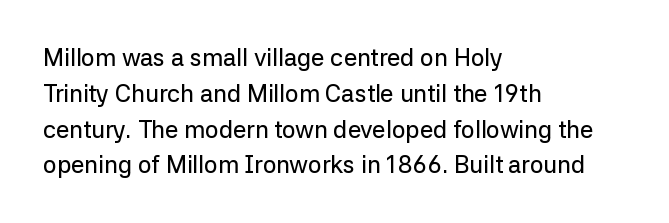
Summary of vertical rhythm: regular, with standard interline spacing. Is the block centered? No — it sits flush against the left margin. Nobody drew a line under any word here. Unlike italic type, these characters show no tilt at all.
